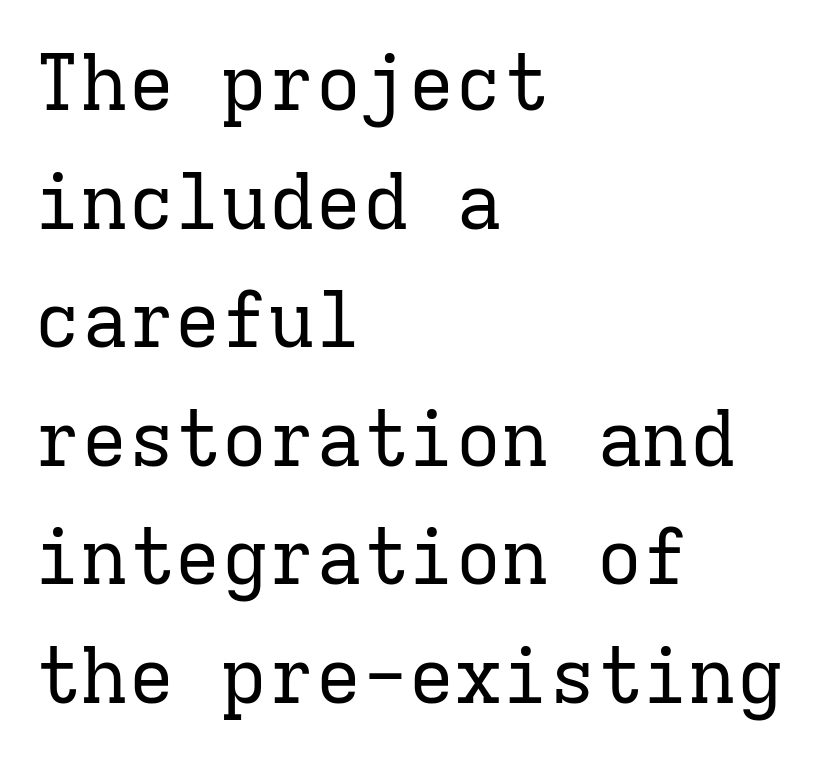
The image shows 78 px regular-weight serif type, upright, monospaced; set left-aligned, normal line spacing (1.52x), normal letter spacing, not underlined; low stroke contrast and a medium x-height.
